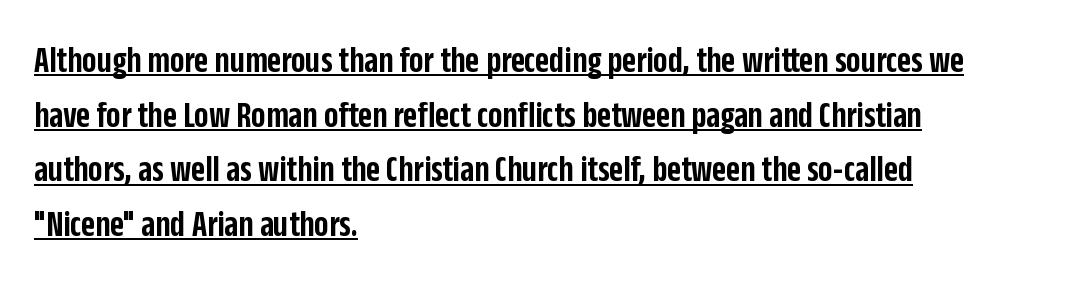
The image shows 38 px semibold, condensed sans-serif type, upright; set left-aligned, normal line spacing (1.44x), normal letter spacing, underlined; low stroke contrast and a large x-height.
